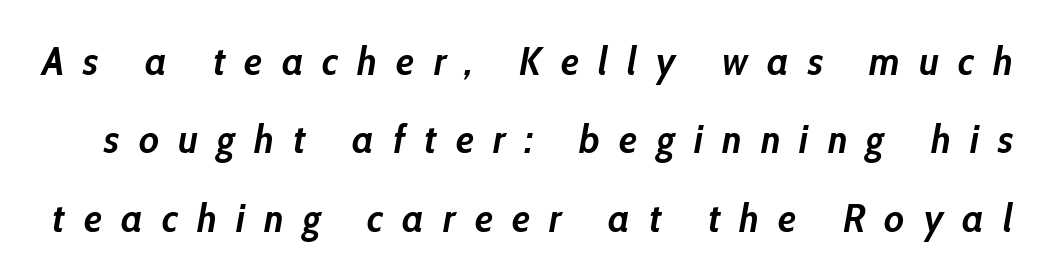
Q: Is the text bold? A: Yes.
Q: Is the text italic (slanted)? A: Yes, it leans right by about 10 degrees.
Q: Is the text underlined? A: No.
Q: Is the spacing between letters normal or unusually wide? A: Unusually wide.
Q: Is the spacing between lines tight, normal or loose? A: Loose.
Q: Width (condensed, normal, or wide)? A: Condensed.
Q: Stroke contrast? A: Low.
Q: x-height? A: Medium.
Q: Monospaced? A: No.
